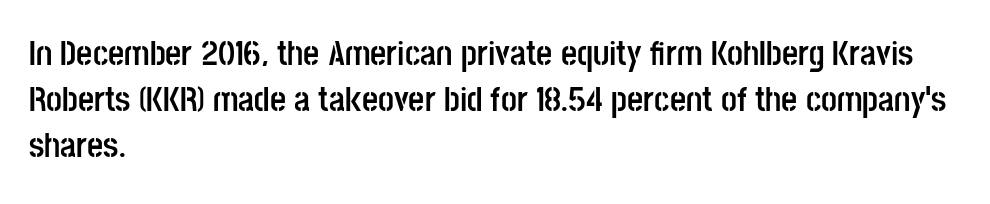
Spacing verdict: proportional, widths tailored to each character. Typographically, this falls in the sans-serif category. Only glyphs here, with clear space below each row. Vertical strokes here are truly vertical. Heavy-handed strokes throughout: this text is bold.
